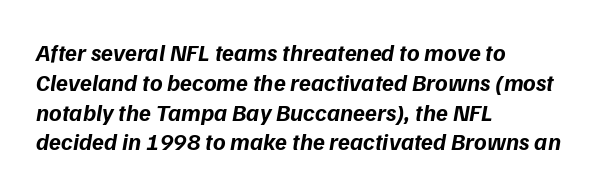
Q: Is the text bold? A: Yes.
Q: Is the text italic (slanted)? A: Yes, it leans right by about 9 degrees.
Q: Is the text underlined? A: No.
Q: How is the paragraph aligned? A: Left-aligned.
Q: Is the spacing between letters normal or unusually wide? A: Normal.
